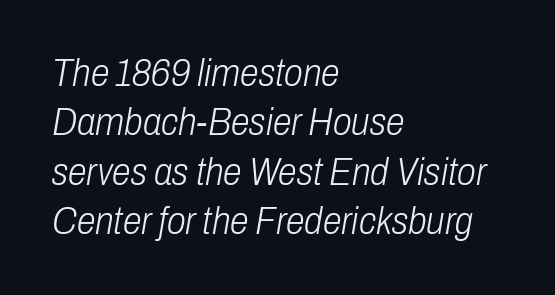
{"italic": "yes", "lean": "right", "slant_degrees": 10, "bold": "no", "weight": "light", "width": "condensed", "stroke_contrast": "low", "x_height": "medium", "monospaced": "no", "underline": "no", "align": "left", "line_spacing": "normal", "line_spacing_ratio": 1.3, "letter_spacing": "normal", "letter_spacing_em": 0.0, "glyph_px": 38}
